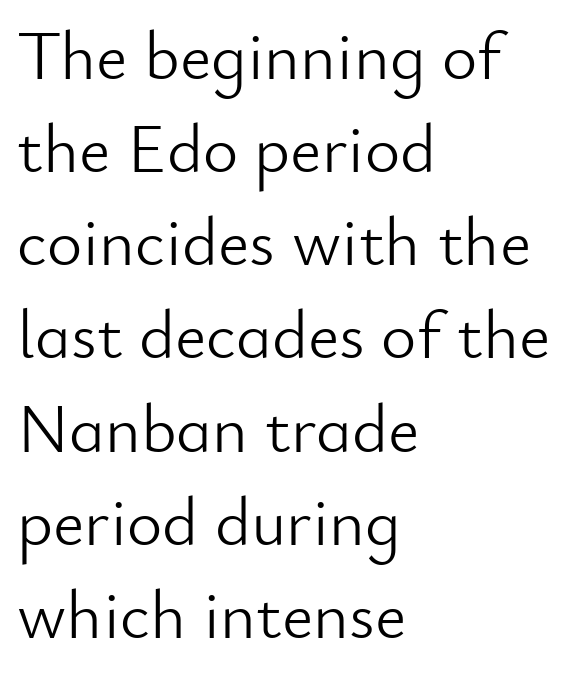
{"serif": "no", "italic": "no", "bold": "no", "weight": "light", "width": "normal", "stroke_contrast": "low", "x_height": "small", "monospaced": "no", "underline": "no", "align": "left", "line_spacing": "normal", "line_spacing_ratio": 1.37, "letter_spacing": "normal", "letter_spacing_em": 0.0, "glyph_px": 68}
